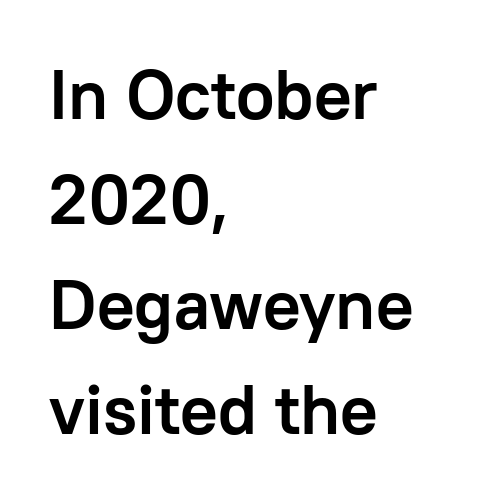
Q: Is the text bold? A: Yes.
Q: Is the text italic (slanted)? A: No, it is upright.
Q: Is the typeface a serif or a sans-serif typeface? A: Sans-serif.
Q: Is the text underlined? A: No.
Q: How is the paragraph aligned? A: Left-aligned.
Q: Is the spacing between letters normal or unusually wide? A: Normal.
Q: Is the spacing between lines tight, normal or loose? A: Normal.
Q: Width (condensed, normal, or wide)? A: Normal.
Q: Stroke contrast? A: Low.
Q: x-height? A: Medium.
Q: Monospaced? A: No.
